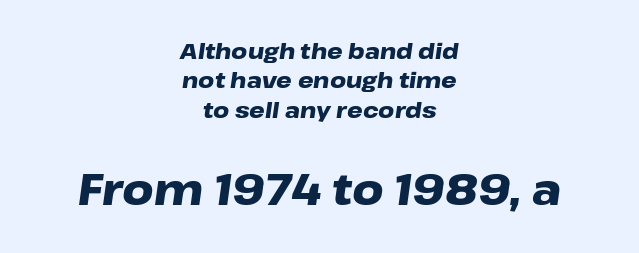
Lines of text with bare space underneath. This sample has the flowing, uneven cadence of proportional lettering. These lines stack symmetrically, like a column narrowing and widening about its center. Is the type slanted? Yes — the strokes lean at a clear angle. These lines keep a tight, regular rhythm from letter to letter. The designer left line spacing at the default.
